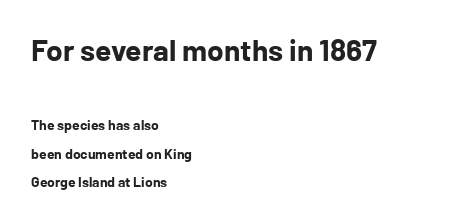
The image shows 30 px bold sans-serif type, upright; set left-aligned, loose line spacing (2.04x), normal letter spacing, not underlined; the first (top) block is 2.14x larger; low stroke contrast and a medium x-height.
